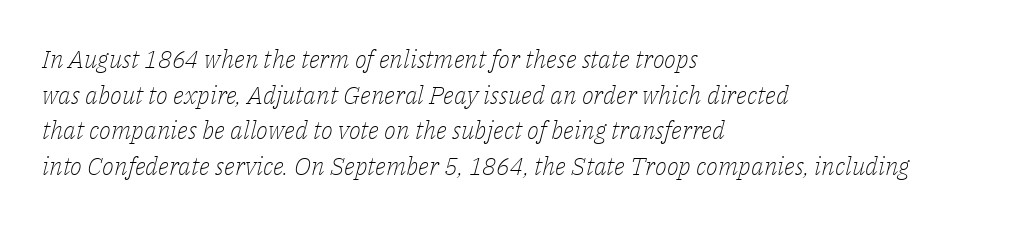
Q: Is the text bold? A: No.
Q: Is the text italic (slanted)? A: Yes, it leans right by about 14 degrees.
Q: Is the text underlined? A: No.
Q: How is the paragraph aligned? A: Left-aligned.
Q: Is the spacing between letters normal or unusually wide? A: Normal.
Q: Is the spacing between lines tight, normal or loose? A: Normal.
